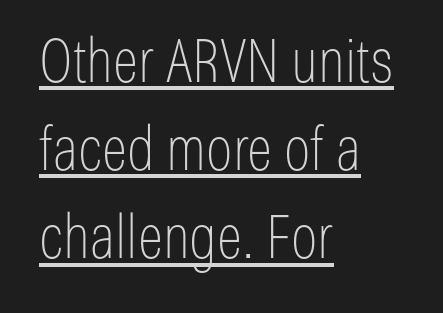
{"serif": "no", "italic": "no", "bold": "no", "weight": "thin", "width": "condensed", "stroke_contrast": "low", "x_height": "medium", "monospaced": "no", "underline": "yes", "align": "left", "line_spacing": "normal", "line_spacing_ratio": 1.47, "letter_spacing": "normal", "letter_spacing_em": 0.0, "glyph_px": 60}
